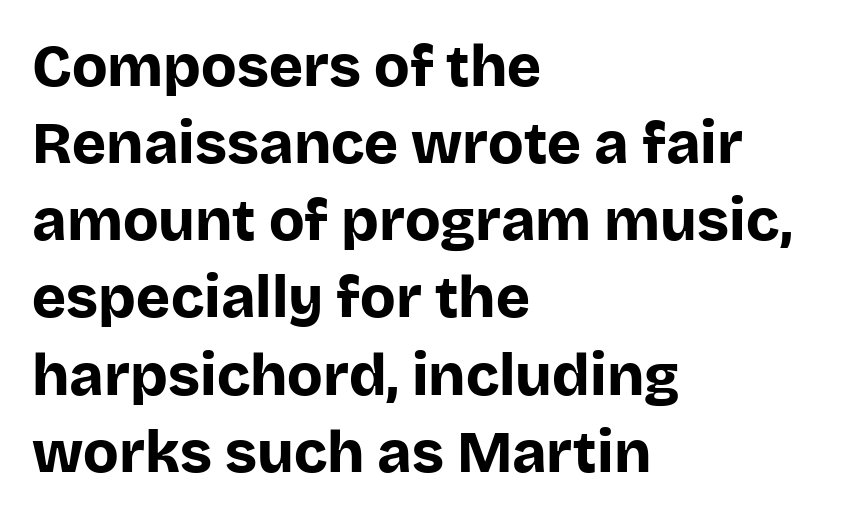
Q: Is the text bold? A: Yes.
Q: Is the text italic (slanted)? A: No, it is upright.
Q: Is the typeface a serif or a sans-serif typeface? A: Sans-serif.
Q: Is the text underlined? A: No.
Q: How is the paragraph aligned? A: Left-aligned.
Q: Is the spacing between letters normal or unusually wide? A: Normal.
Q: Is the spacing between lines tight, normal or loose? A: Normal.
Q: Width (condensed, normal, or wide)? A: Normal.
Q: Stroke contrast? A: Low.
Q: x-height? A: Large.
Q: Monospaced? A: No.
